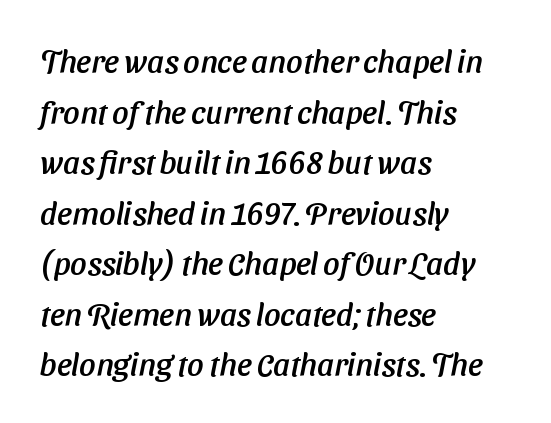
Q: Is the typeface a serif or a sans-serif typeface? A: Sans-serif.
Q: Is the text underlined? A: No.
Q: How is the paragraph aligned? A: Left-aligned.
Q: Is the spacing between letters normal or unusually wide? A: Normal.
Q: Is the spacing between lines tight, normal or loose? A: Normal.
Q: Width (condensed, normal, or wide)? A: Normal.
Q: Stroke contrast? A: Low.
Q: x-height? A: Medium.
Q: Monospaced? A: No.
